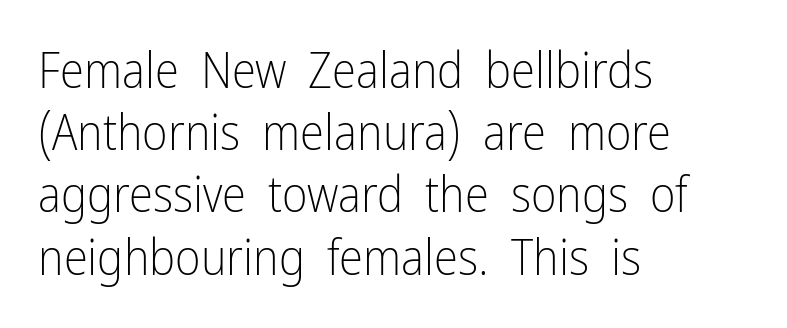
Q: Is the text bold? A: No.
Q: Is the text italic (slanted)? A: No, it is upright.
Q: Is the typeface a serif or a sans-serif typeface? A: Sans-serif.
Q: Is the text underlined? A: No.
Q: How is the paragraph aligned? A: Left-aligned.
Q: Is the spacing between letters normal or unusually wide? A: Normal.
Q: Is the spacing between lines tight, normal or loose? A: Normal.
Q: Width (condensed, normal, or wide)? A: Condensed.
Q: Stroke contrast? A: Low.
Q: x-height? A: Medium.
Q: Monospaced? A: No.
